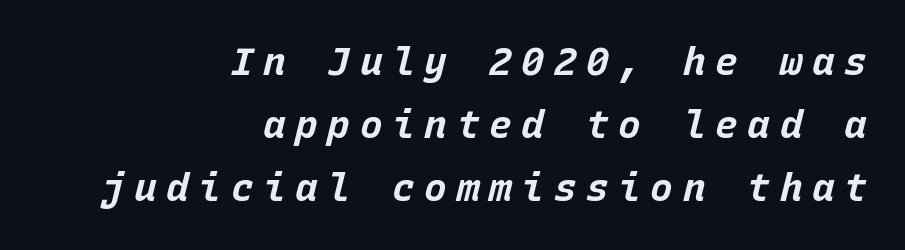
Regular leading. This sample uses expanded letter spacing, leaving extra air between glyphs. All the whitespace from short lines collects on the left. Is this a fixed-width face? Yes — each glyph sits in an identical cell.
